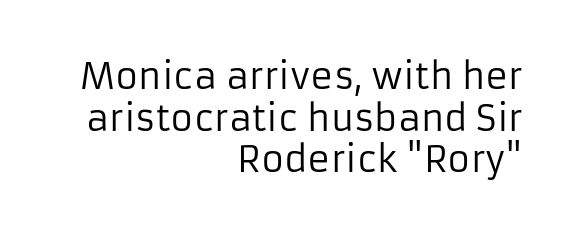
The typesetting does not lean heavy: it is not bold. Alignment: flush right. Quick note: underline off. Honestly, the letter spacing is just normal — you wouldn't notice it. Is this a fixed-width face? No — the glyphs have proportional, varying widths.
